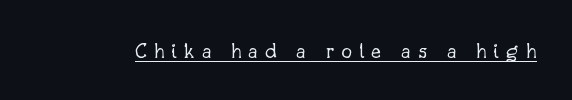
The image shows 24 px text type, upright; set unusually wide letter spacing (+0.29 em), underlined.
